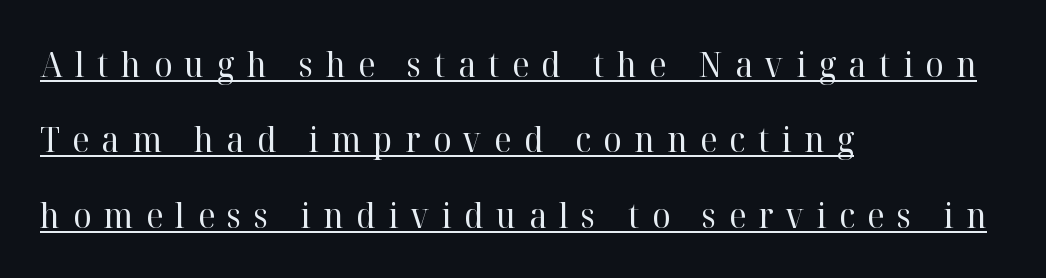
The image shows 34 px regular-weight serif type, upright; set left-aligned, loose line spacing (2.22x), unusually wide letter spacing (+0.37 em), underlined; high stroke contrast and a medium x-height.
